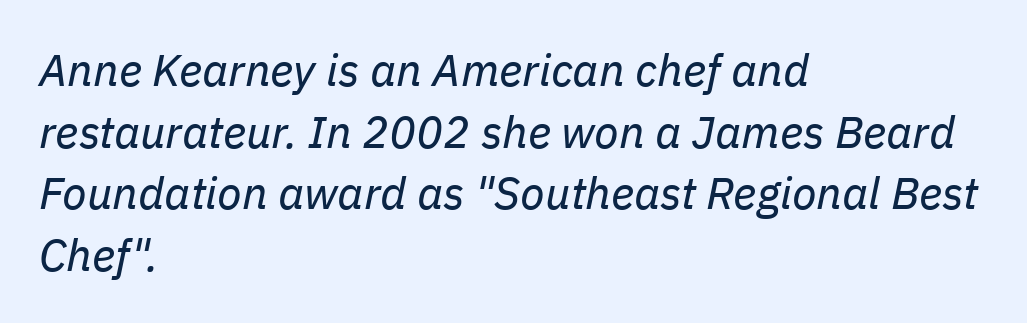
Q: Is the text bold? A: No.
Q: Is the text italic (slanted)? A: Yes, it leans right by about 11 degrees.
Q: Is the text underlined? A: No.
Q: How is the paragraph aligned? A: Left-aligned.
Q: Is the spacing between letters normal or unusually wide? A: Normal.
Q: Is the spacing between lines tight, normal or loose? A: Normal.
Q: Width (condensed, normal, or wide)? A: Normal.
Q: Stroke contrast? A: Low.
Q: x-height? A: Medium.
Q: Monospaced? A: No.
